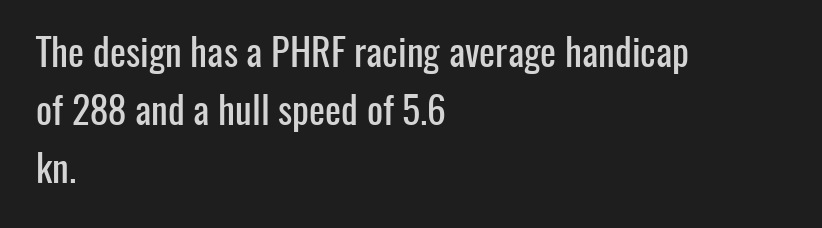
Between one letter and the next there's only the usual sliver of space. Honestly, there is no underline to notice here at all. This is sans-serif lettering, the kind often seen on screens and signage. Each new line begins a customary step beneath the previous one. The setting favours the left margin, as ordinary paragraphs usually do.
